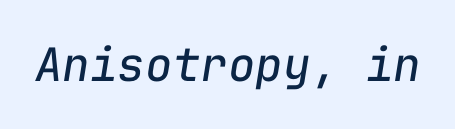
No heavy texture on the line: the type isn't bold. Each word holds together tightly as a unit, with standard inter-letter gaps. Honestly, there is no underline to notice here at all. The face used here is monospaced, like something from a code editor. The font's italic variant was chosen for this text.
